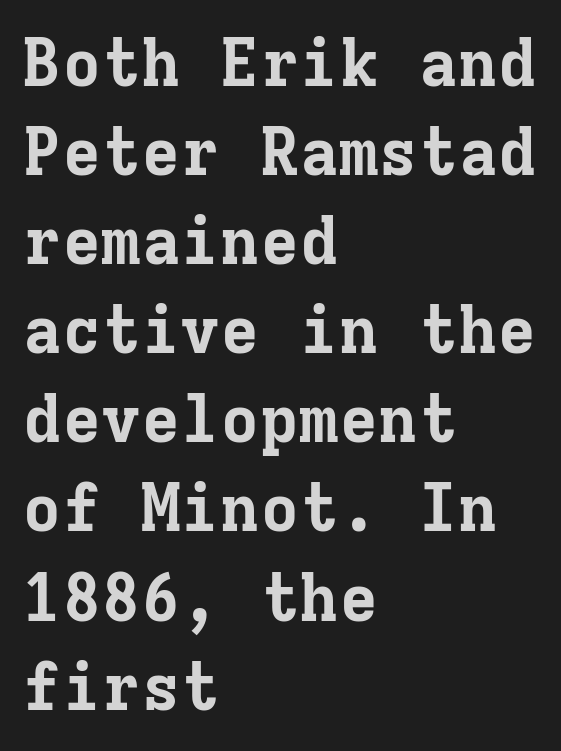
Q: Is the text bold? A: Yes.
Q: Is the text italic (slanted)? A: No, it is upright.
Q: Is the typeface a serif or a sans-serif typeface? A: Serif.
Q: Is the text underlined? A: No.
Q: How is the paragraph aligned? A: Left-aligned.
Q: Is the spacing between letters normal or unusually wide? A: Normal.
Q: Is the spacing between lines tight, normal or loose? A: Normal.
Q: Width (condensed, normal, or wide)? A: Normal.
Q: Stroke contrast? A: Low.
Q: x-height? A: Medium.
Q: Monospaced? A: Yes.
